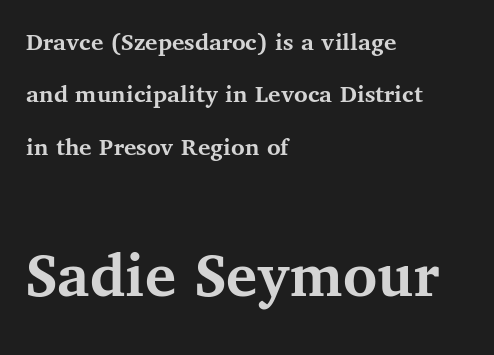
Q: Is the text bold? A: Yes.
Q: Is the text italic (slanted)? A: No, it is upright.
Q: Is the typeface a serif or a sans-serif typeface? A: Serif.
Q: Is the text underlined? A: No.
Q: How is the paragraph aligned? A: Left-aligned.
Q: Is the spacing between letters normal or unusually wide? A: Normal.
Q: Is the spacing between lines tight, normal or loose? A: Loose.
Q: Which block of text is set in a larger size, the first (top) or the second (bottom)? A: The second (bottom) one.
Q: Width (condensed, normal, or wide)? A: Normal.
Q: Stroke contrast? A: Medium.
Q: x-height? A: Medium.
Q: Monospaced? A: No.
